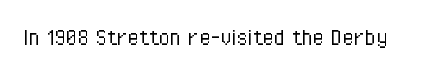
A roman cut, with each character standing at attention. Decoration check: the copy has no underline. The gaps between neighbouring characters are ordinary and unremarkable. Bold? No — there's no thickening of the strokes.
